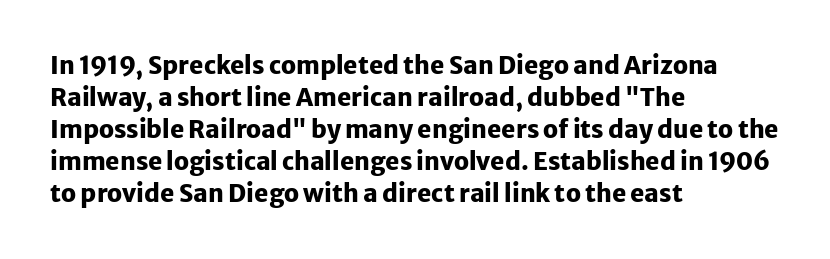
{"italic": "no", "bold": "yes", "underline": "no", "align": "left", "line_spacing": "normal", "line_spacing_ratio": 1.33, "letter_spacing": "normal", "letter_spacing_em": 0.0, "glyph_px": 24}
